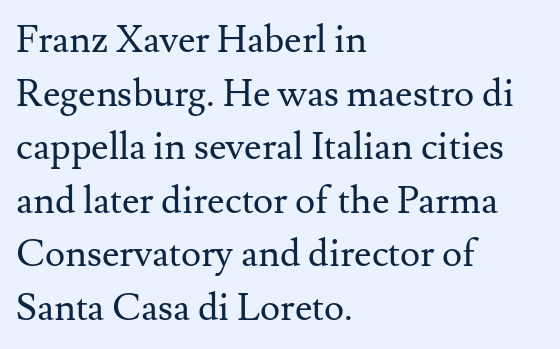
Is this a fixed-width face? No — the glyphs have proportional, varying widths. The characters display serif detailing at their extremities. Descenders hang freely into open space. Students, observe: this is what conventionally led text looks like. Which margin do the lines hug? The left one — the right edge is uneven. Weight class: somewhere from thin through regular.
